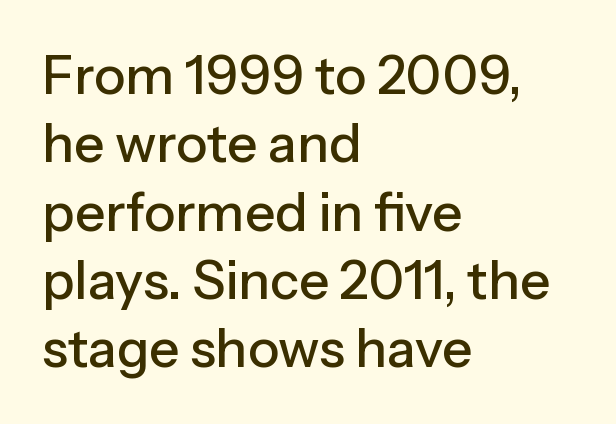
Q: Is the text italic (slanted)? A: No, it is upright.
Q: Is the typeface a serif or a sans-serif typeface? A: Sans-serif.
Q: Is the text underlined? A: No.
Q: How is the paragraph aligned? A: Left-aligned.
Q: Is the spacing between letters normal or unusually wide? A: Normal.
Q: Is the spacing between lines tight, normal or loose? A: Normal.
Q: Width (condensed, normal, or wide)? A: Normal.
Q: Stroke contrast? A: Low.
Q: x-height? A: Medium.
Q: Monospaced? A: No.
